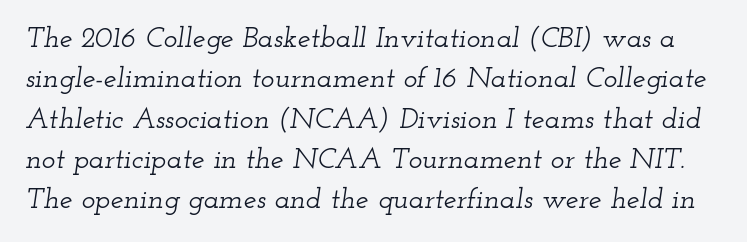
Q: Is the text italic (slanted)? A: Yes, it leans right by about 12 degrees.
Q: Is the typeface a serif or a sans-serif typeface? A: Serif.
Q: Is the text underlined? A: No.
Q: Is the spacing between letters normal or unusually wide? A: Normal.
Q: Is the spacing between lines tight, normal or loose? A: Normal.
Q: Width (condensed, normal, or wide)? A: Wide.
Q: Stroke contrast? A: Low.
Q: x-height? A: Small.
Q: Monospaced? A: No.
